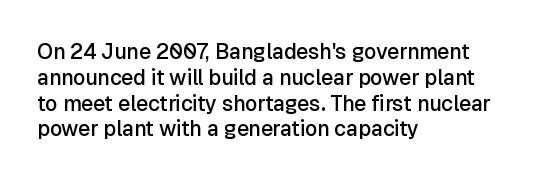
Weight: semibold (demi). Clear beneath every line of the passage. Nothing unusual about the tracking: characters are spaced as the font intends. Notice how the stems are strictly vertical — no italics here. This sample is left-justified, so line endings fall wherever the words run out.
